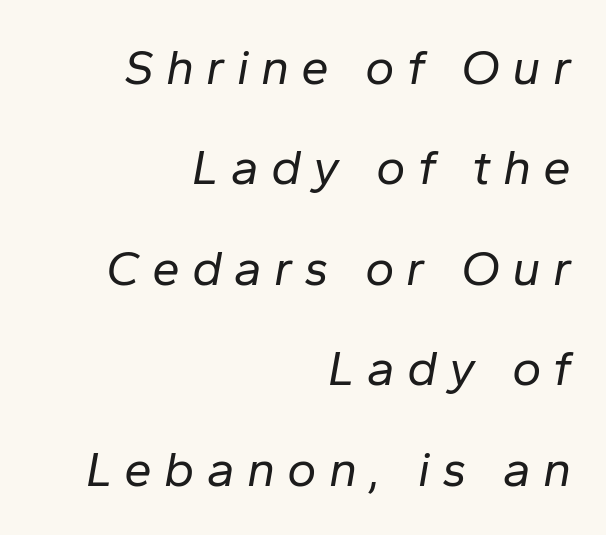
The passage shown leans; its letterforms are oblique. Visually the block forms a straight wall on the right and a jagged coastline on the left. Tracking here is generous; glyphs stand well apart from one another. Note the varied advance widths — an 'i' is clearly narrower than an 'm'.
